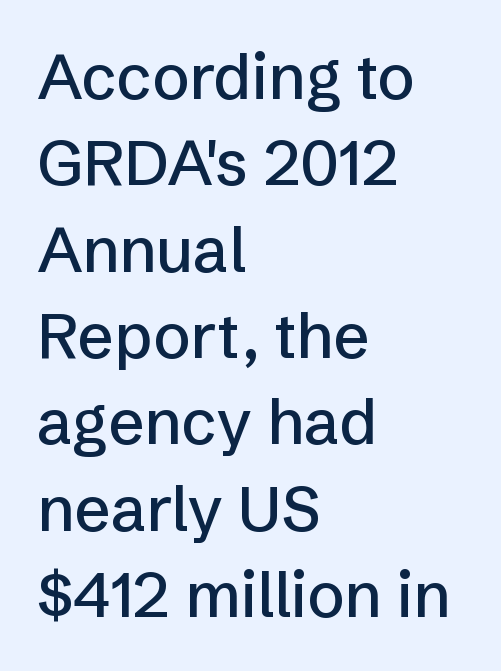
{"serif": "no", "italic": "no", "width": "normal", "stroke_contrast": "low", "x_height": "medium", "monospaced": "no", "underline": "no", "align": "left", "line_spacing": "normal", "line_spacing_ratio": 1.37, "letter_spacing": "normal", "letter_spacing_em": 0.0, "glyph_px": 63}
